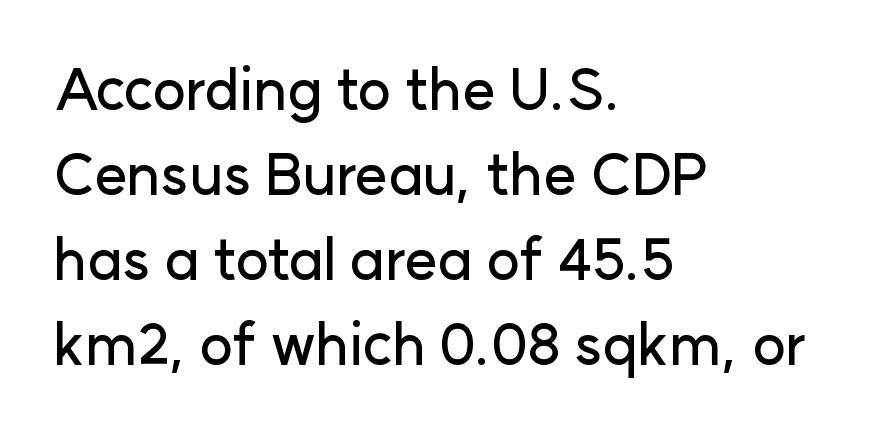
The image shows 57 px sans-serif type, upright; set left-aligned, normal line spacing (1.49x), normal letter spacing, not underlined; low stroke contrast and a medium x-height.
